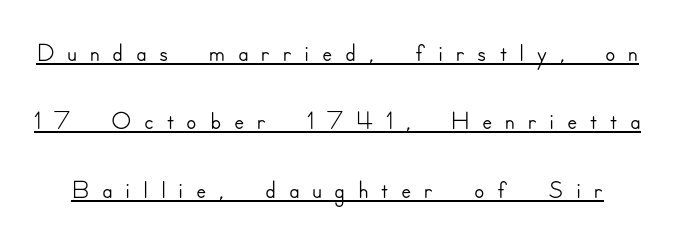
{"serif": "no", "italic": "no", "width": "normal", "stroke_contrast": "low", "x_height": "small", "monospaced": "no", "underline": "yes", "line_spacing_ratio": 1.8, "letter_spacing": "wide", "letter_spacing_em": 0.33, "glyph_px": 38}
